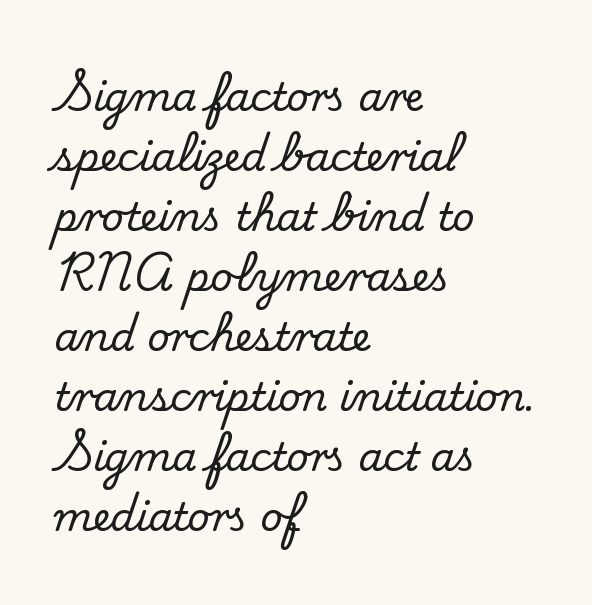
The image shows 39 px serif type; set left-aligned, normal line spacing (1.54x), normal letter spacing, not underlined; medium stroke contrast and a small x-height.
